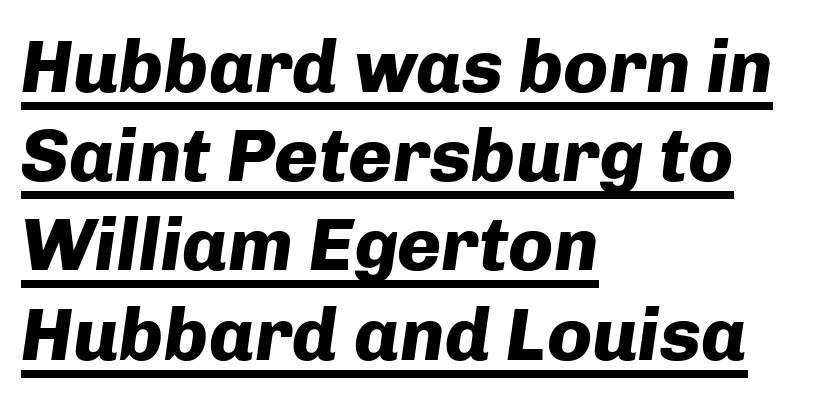
The face used here is proportionally spaced, like ordinary book or web type. On the weight axis this lands at bold, roughly 700. Style check: oblique. This sample uses plain, unmodified letter spacing. This rendering uses left alignment, leaving the right contour irregular. You can see a thin bar hugging the bottom of the glyphs.
